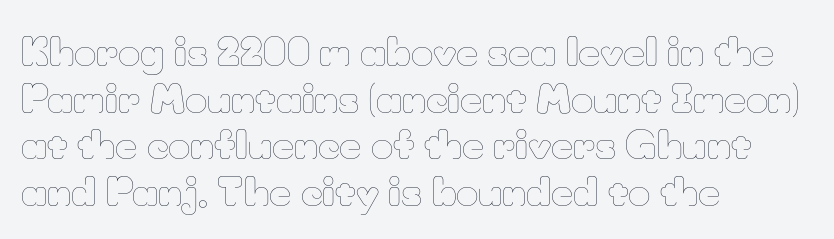
Q: Is the text bold? A: No.
Q: Is the text italic (slanted)? A: No, it is upright.
Q: Is the text underlined? A: No.
Q: How is the paragraph aligned? A: Left-aligned.
Q: Is the spacing between letters normal or unusually wide? A: Normal.
Q: Width (condensed, normal, or wide)? A: Normal.
Q: Stroke contrast? A: Low.
Q: x-height? A: Small.
Q: Monospaced? A: No.
